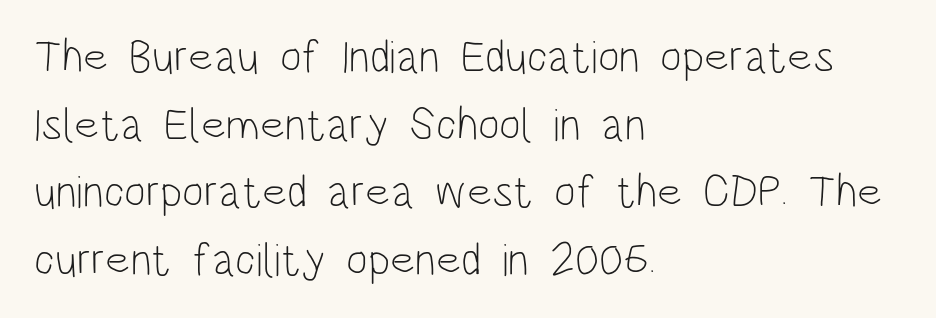
The image shows 46 px light, condensed sans-serif type, upright; set left-aligned, normal line spacing (1.47x), normal letter spacing, not underlined; low stroke contrast and a large x-height.
